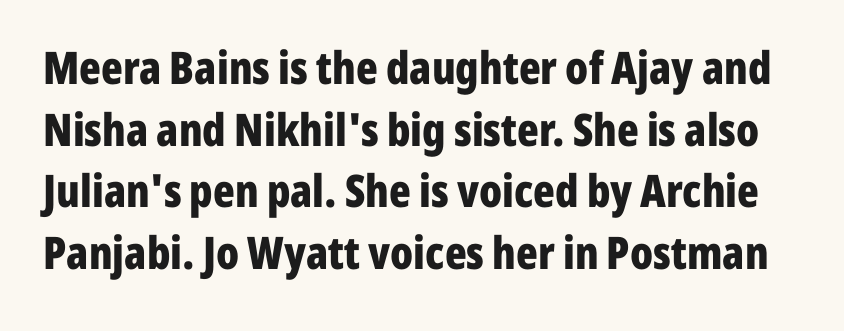
The image shows 45 px bold, condensed sans-serif type, upright; set normal line spacing (1.37x), normal letter spacing, not underlined; low stroke contrast and a medium x-height.
